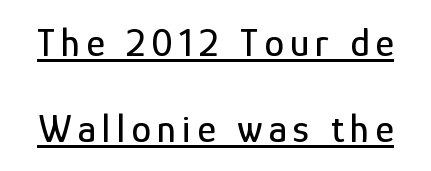
{"serif": "no", "italic": "no", "width": "condensed", "stroke_contrast": "low", "x_height": "medium", "monospaced": "no", "underline": "yes", "line_spacing": "loose", "line_spacing_ratio": 2.15, "glyph_px": 40}
